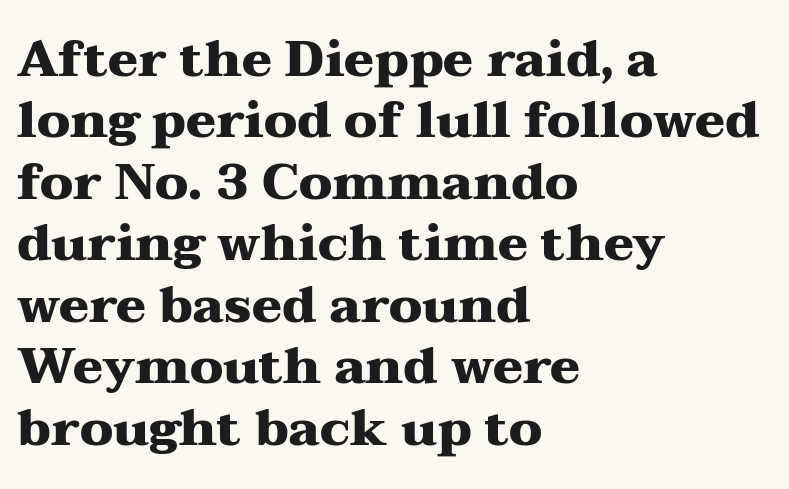
{"serif": "yes", "italic": "no", "bold": "yes", "weight": "heavy", "width": "wide", "stroke_contrast": "medium", "x_height": "medium", "monospaced": "no", "underline": "no", "align": "left", "line_spacing_ratio": 1.23, "letter_spacing": "normal", "letter_spacing_em": 0.0, "glyph_px": 50}
